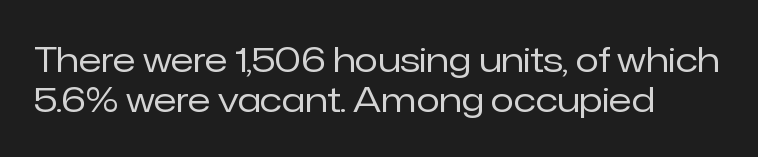
Q: Is the text bold? A: No.
Q: Is the text italic (slanted)? A: No, it is upright.
Q: Is the typeface a serif or a sans-serif typeface? A: Sans-serif.
Q: Is the text underlined? A: No.
Q: How is the paragraph aligned? A: Left-aligned.
Q: Is the spacing between letters normal or unusually wide? A: Normal.
Q: Width (condensed, normal, or wide)? A: Normal.
Q: Stroke contrast? A: Low.
Q: x-height? A: Medium.
Q: Monospaced? A: No.
